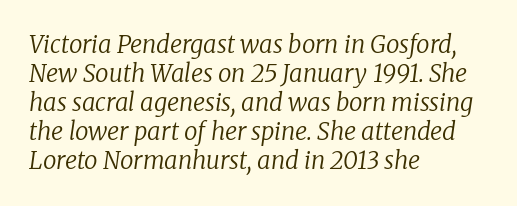
Q: Is the text bold? A: No.
Q: Is the text italic (slanted)? A: Yes, it leans right by about 8 degrees.
Q: Is the text underlined? A: No.
Q: How is the paragraph aligned? A: Left-aligned.
Q: Is the spacing between letters normal or unusually wide? A: Normal.
